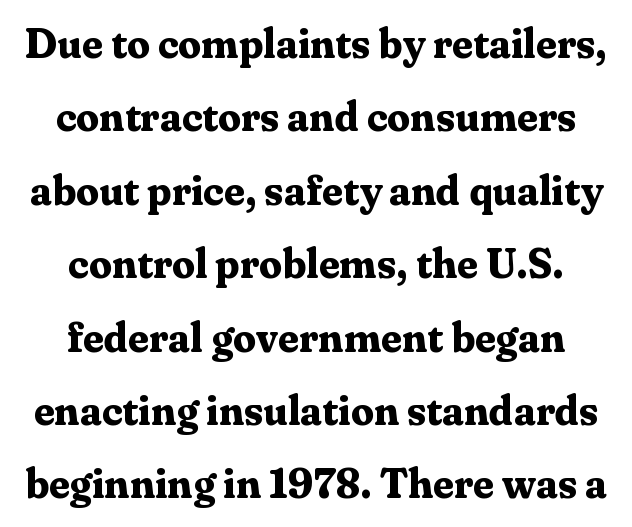
Q: Is the text bold? A: Yes.
Q: Is the text italic (slanted)? A: No, it is upright.
Q: Is the typeface a serif or a sans-serif typeface? A: Serif.
Q: Is the text underlined? A: No.
Q: How is the paragraph aligned? A: Centered.
Q: Is the spacing between letters normal or unusually wide? A: Normal.
Q: Width (condensed, normal, or wide)? A: Normal.
Q: Stroke contrast? A: Medium.
Q: x-height? A: Medium.
Q: Monospaced? A: No.
